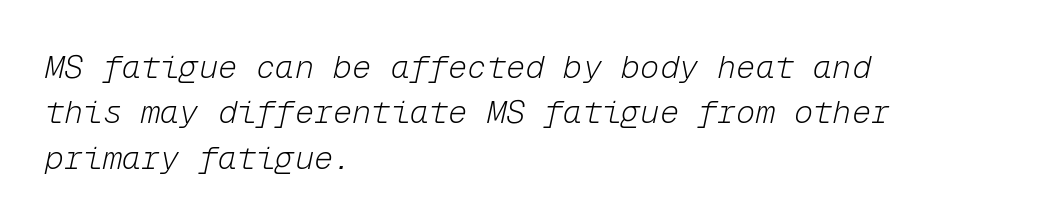
The image shows 32 px light type, italic (leaning right), monospaced; set left-aligned, normal line spacing (1.42x), normal letter spacing, not underlined; low stroke contrast and a medium x-height.
